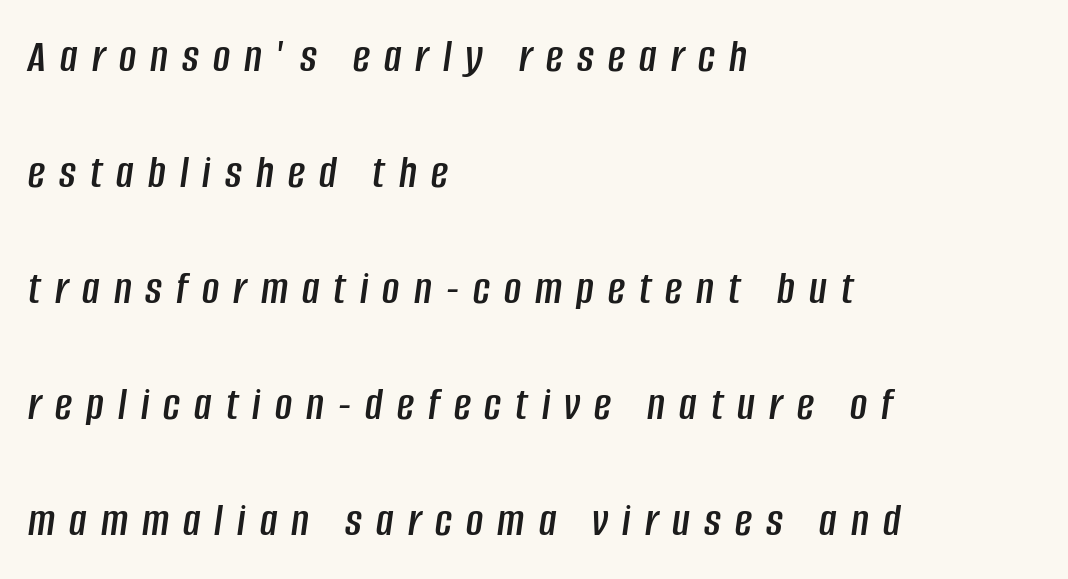
Short note: letters widely spaced. The passage is arranged the way most books set body copy — flush left. The letters advance in unequal steps, a hallmark of proportional type. Lines of text with bare space underneath. Each new line begins a long way beneath the previous one. Slanted lettering throughout.
